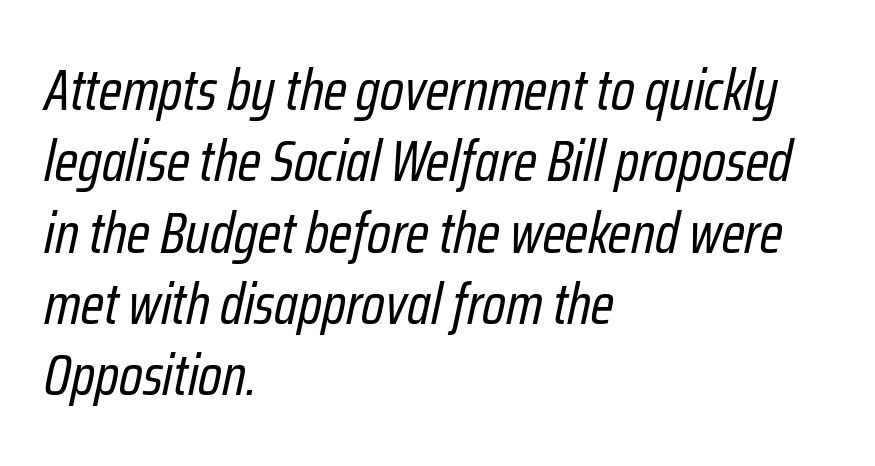
{"italic": "yes", "lean": "right", "slant_degrees": 12, "bold": "no", "weight": "regular", "width": "condensed", "stroke_contrast": "low", "x_height": "medium", "monospaced": "no", "underline": "no", "align": "left", "line_spacing_ratio": 1.23, "letter_spacing": "normal", "letter_spacing_em": 0.0, "glyph_px": 58}
